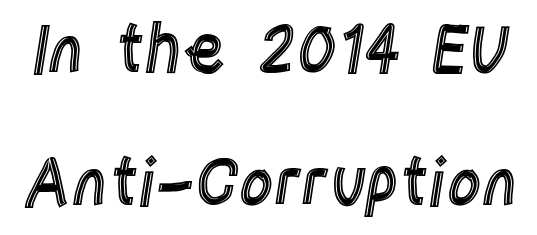
Q: Is the text italic (slanted)? A: Yes.
Q: Is the text underlined? A: No.
Q: Is the spacing between letters normal or unusually wide? A: Normal.
Q: Is the spacing between lines tight, normal or loose? A: Loose.
Q: Width (condensed, normal, or wide)? A: Condensed.
Q: x-height? A: Large.
Q: Monospaced? A: No.
